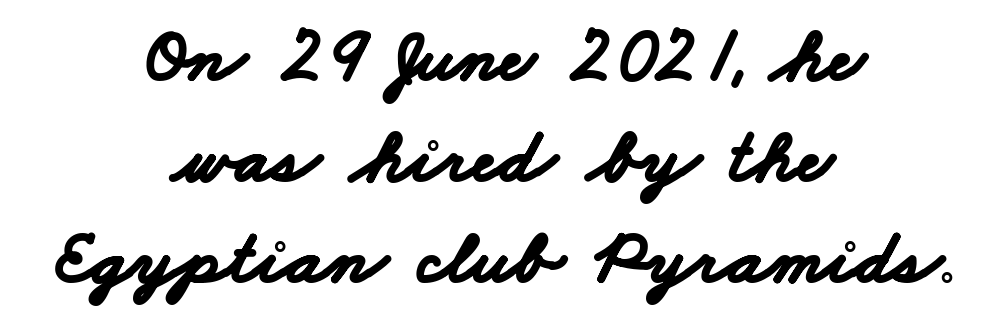
Normally led — the rows are evenly, conventionally spaced. Letterform terminals end flat and unadorned throughout the passage. The rendering uses natural spacing where letterforms have individual widths. Reading down the block, each line starts at a different indent, mirrored at its end. Thick stems and heavy bowls — unmistakably bold.
